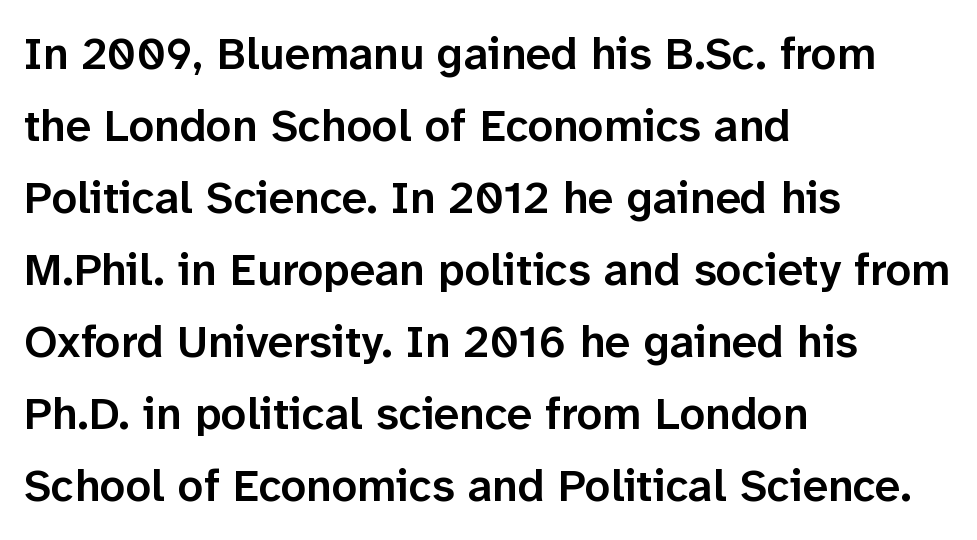
Q: Is the text bold? A: Semi-bold.
Q: Is the text italic (slanted)? A: No, it is upright.
Q: Is the typeface a serif or a sans-serif typeface? A: Sans-serif.
Q: Is the text underlined? A: No.
Q: How is the paragraph aligned? A: Left-aligned.
Q: Is the spacing between letters normal or unusually wide? A: Normal.
Q: Is the spacing between lines tight, normal or loose? A: Normal.
Q: Width (condensed, normal, or wide)? A: Normal.
Q: Stroke contrast? A: Low.
Q: x-height? A: Medium.
Q: Monospaced? A: No.
